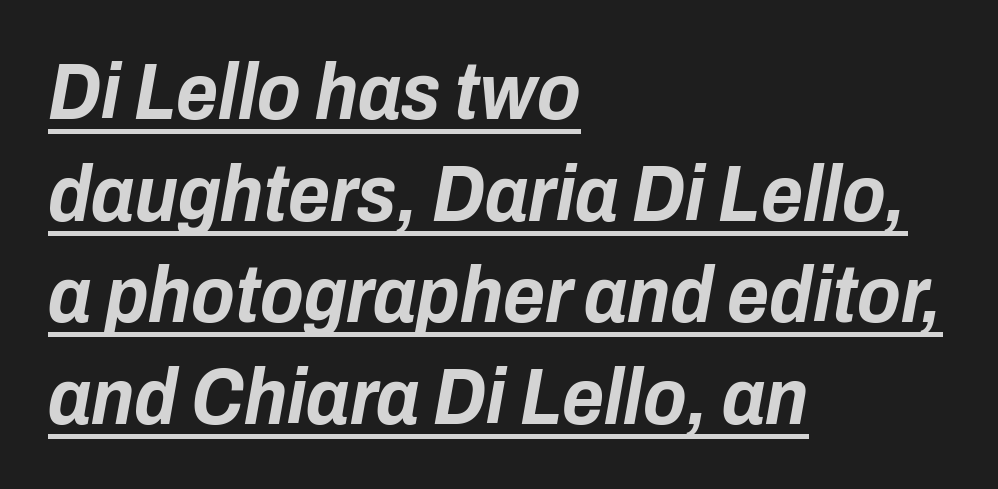
The image shows 80 px bold, condensed type, italic (leaning right); set left-aligned, normal line spacing (1.27x), normal letter spacing, underlined; low stroke contrast and a medium x-height.
